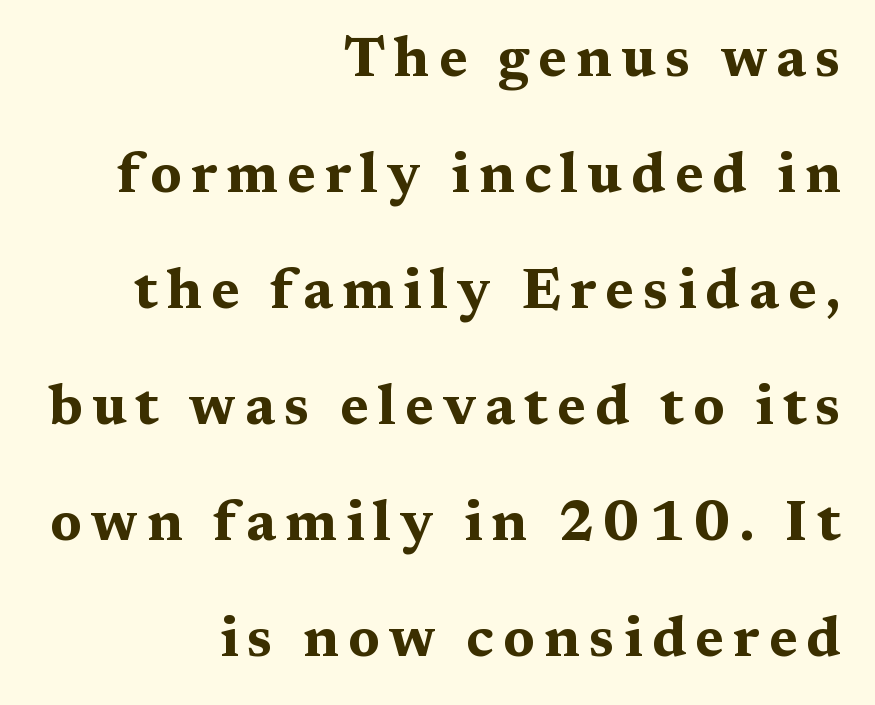
{"serif": "yes", "italic": "no", "bold": "yes", "weight": "bold", "width": "wide", "stroke_contrast": "medium", "x_height": "medium", "monospaced": "no", "underline": "no", "align": "right", "line_spacing": "loose", "line_spacing_ratio": 2.07, "glyph_px": 56}
